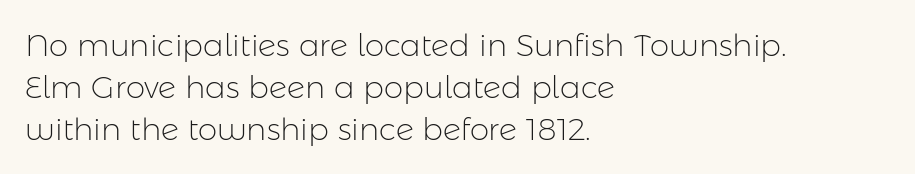
{"serif": "no", "italic": "no", "bold": "no", "weight": "light", "width": "normal", "stroke_contrast": "low", "x_height": "medium", "monospaced": "no", "underline": "no", "align": "left", "line_spacing": "normal", "line_spacing_ratio": 1.36, "letter_spacing": "normal", "letter_spacing_em": 0.0, "glyph_px": 31}
